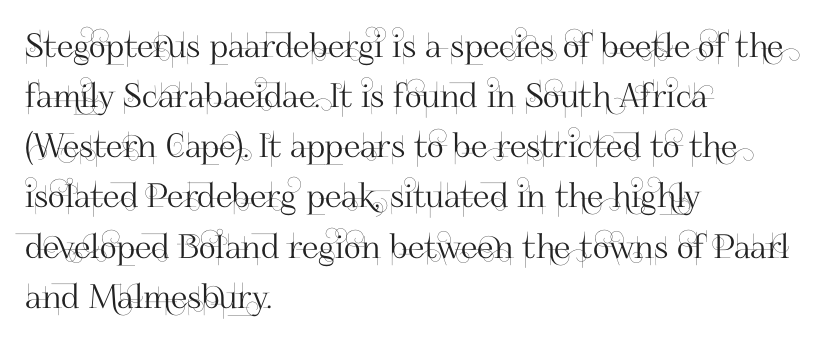
{"serif": "no", "italic": "no", "width": "normal", "stroke_contrast": "high", "x_height": "small", "monospaced": "no", "underline": "no", "align": "left", "line_spacing": "normal", "line_spacing_ratio": 1.52, "letter_spacing": "normal", "letter_spacing_em": 0.0, "glyph_px": 33}
